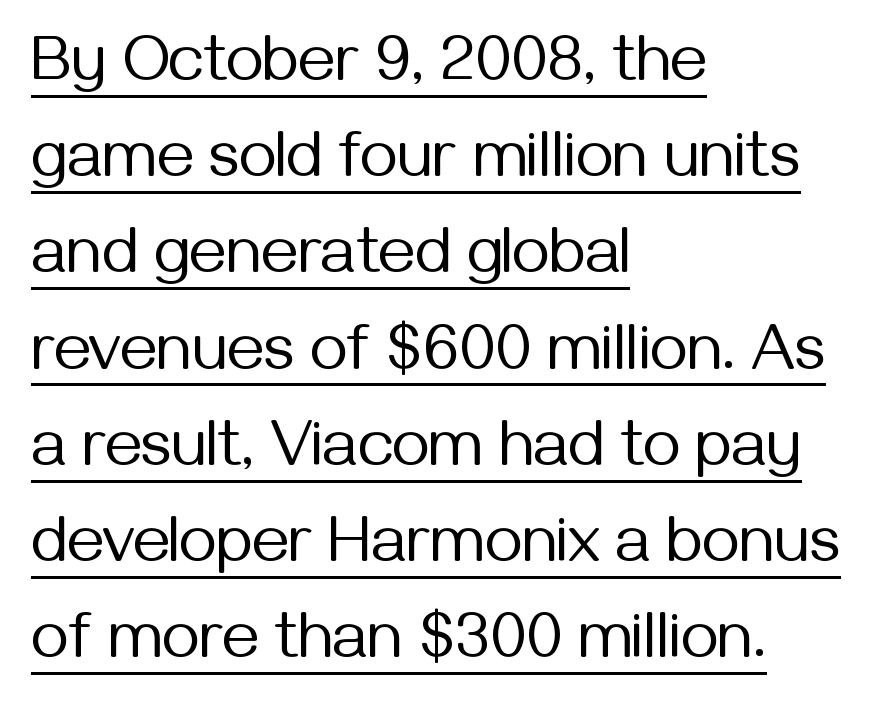
Vertically, the passage feels balanced, rows spaced as you'd expect. Is there any slant? The stems are plumb. This sample uses a sans-serif face. All the whitespace from short lines collects on the right. Weight class: somewhere from thin through regular. Short note: letters normally spaced.
